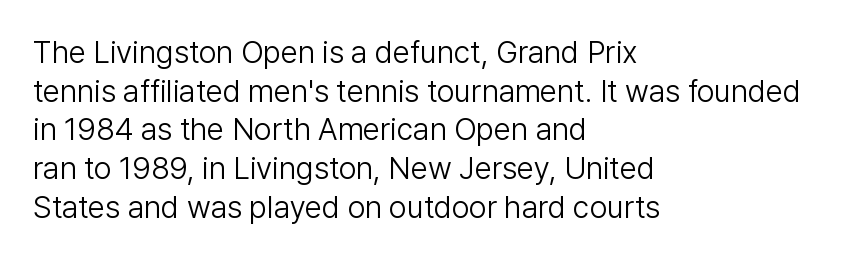
The image shows 31 px light sans-serif type, upright; set left-aligned, normal line spacing (1.25x), normal letter spacing, not underlined; low stroke contrast and a medium x-height.
